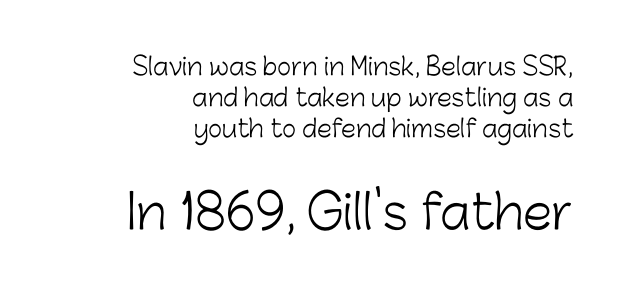
The rendering uses a moderate line-height, typical for paragraphs. Letters have the restrained weight of plain body copy at most. The rendering enlarges the type as you move from the upper chunk to the lower. Each line ends at the same right margin while the left side varies. Check where the strokes stop: nothing finishes them off — pure sans. These lines were composed using upright roman letters.
